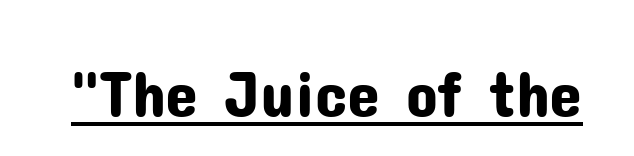
The typography opts for an upright posture over an oblique one. A typesetter would call this zero additional tracking. Serifs: no, the terminals of the letterforms are clean. Spacing verdict: proportional, widths tailored to each character. The rendered words wear a rule along their underside.
